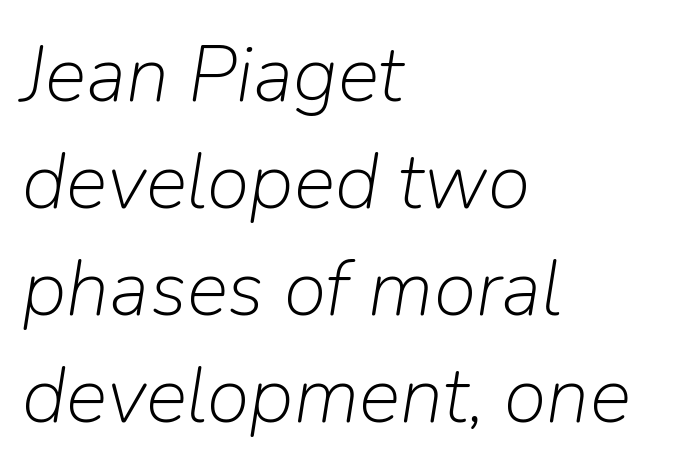
The image shows 78 px light type, italic (leaning right); set left-aligned, normal line spacing (1.37x), normal letter spacing, not underlined; low stroke contrast and a medium x-height.
